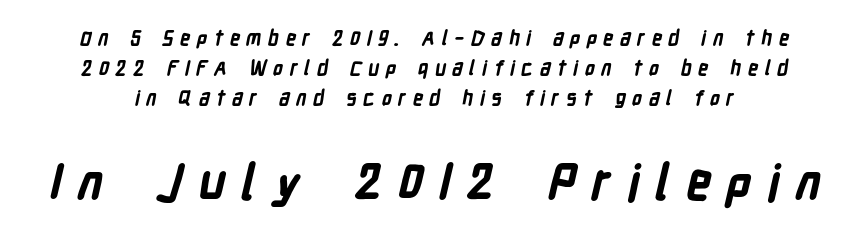
Stroke thickness is high; the sample reads as a true bold. The letters in the lower block stand taller than those in the block above. The line-height multiplier appears to be the usual default. The rendering uses natural spacing where letterforms have individual widths. Only glyphs here, with clear space below each row.
